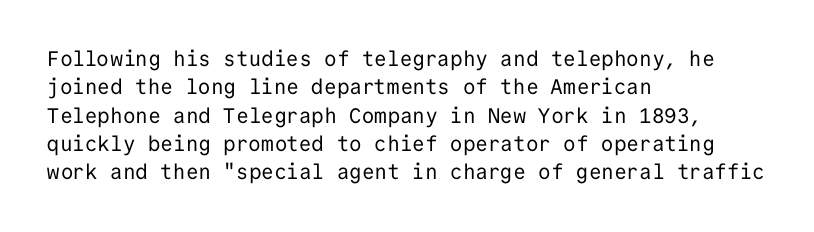
The image shows 21 px text type, upright; set left-aligned, normal line spacing (1.35x), normal letter spacing, not underlined.
